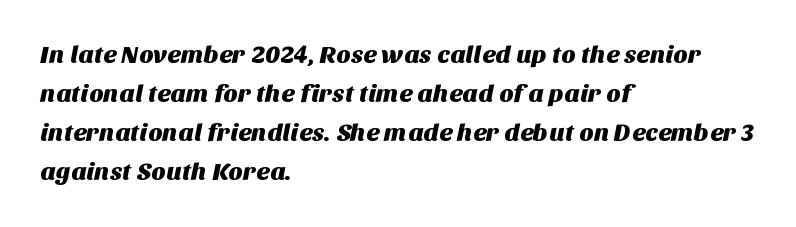
{"underline": "no", "align": "left", "line_spacing": "normal", "line_spacing_ratio": 1.56, "letter_spacing": "normal", "letter_spacing_em": 0.0, "glyph_px": 25}
